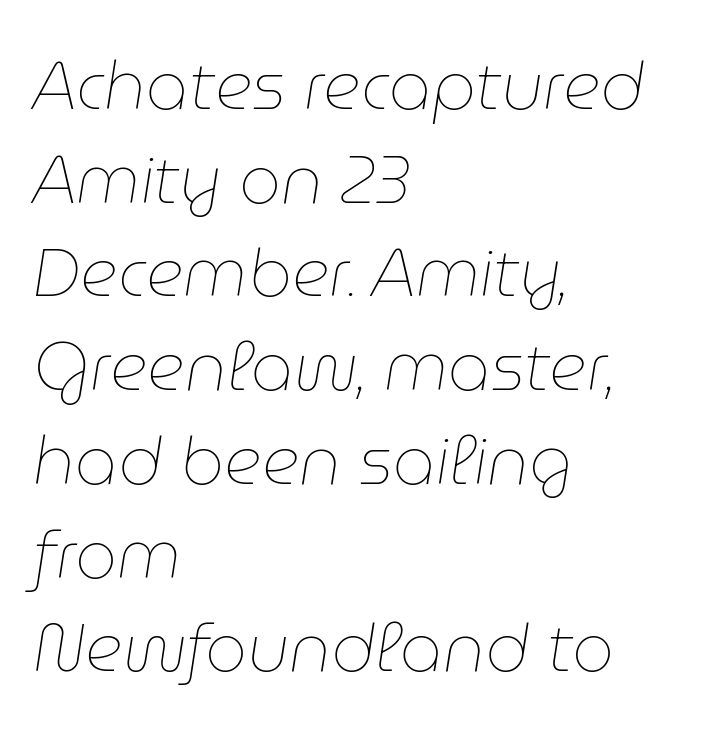
Whoever set this chose a conventional vertical rhythm. What stands out about the letter spacing? Nothing — it is the standard amount. The face used here is proportionally spaced, like ordinary book or web type. Style check: oblique. Letters have the restrained weight of plain body copy at most.
